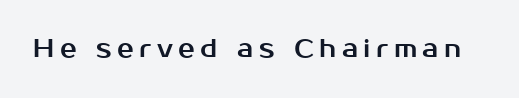
The horizontal fit of the characters is loose and conspicuously gappy. Honestly, there is no underline to notice here at all. A roman cut, with each character standing at attention.
